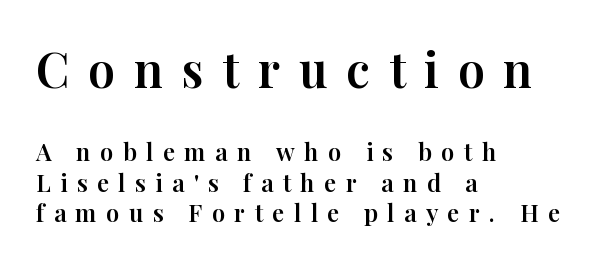
The lettering stays uniformly vertical, giving the passage a roman look. Old-style or modern, the face here clearly has serifs. If you drew a ruler down the left edge, every line would touch it. Just letters on the line, the space beneath them empty. Note the varied advance widths — an 'i' is clearly narrower than an 'm'.
